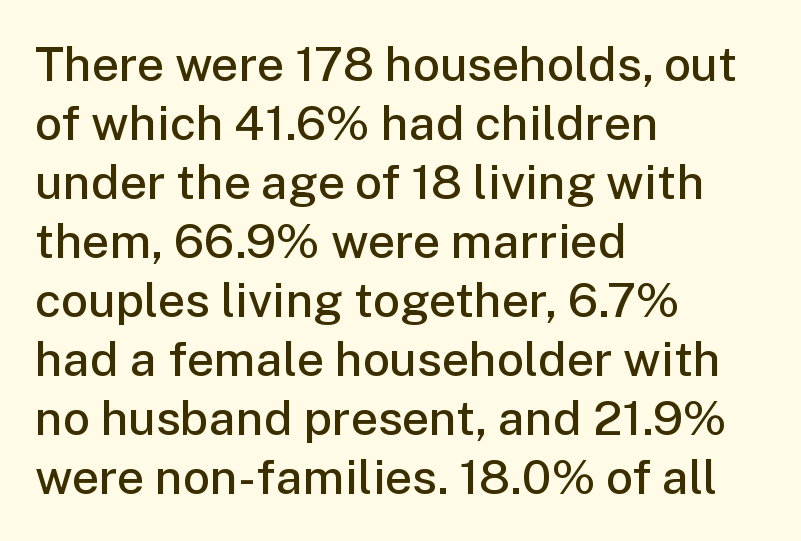
Q: Is the text bold? A: Semi-bold.
Q: Is the text italic (slanted)? A: No, it is upright.
Q: Is the typeface a serif or a sans-serif typeface? A: Sans-serif.
Q: Is the text underlined? A: No.
Q: How is the paragraph aligned? A: Left-aligned.
Q: Is the spacing between letters normal or unusually wide? A: Normal.
Q: Width (condensed, normal, or wide)? A: Normal.
Q: Stroke contrast? A: Low.
Q: x-height? A: Medium.
Q: Monospaced? A: No.
